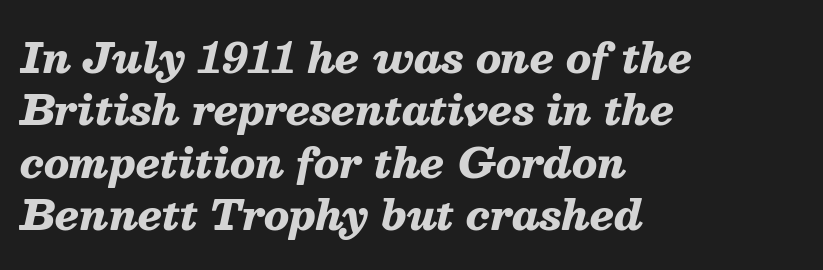
The image shows 41 px heavy type, italic (leaning right); set left-aligned, normal line spacing (1.28x), normal letter spacing, not underlined; medium stroke contrast and a medium x-height.
